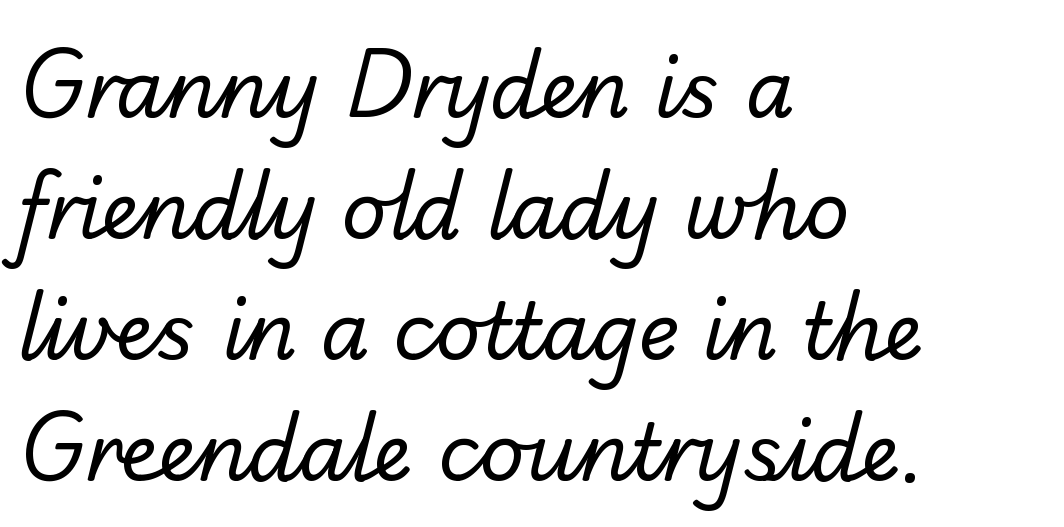
The image shows 78 px regular-weight sans-serif type; set left-aligned, normal line spacing (1.55x), normal letter spacing, not underlined; low stroke contrast and a small x-height.
